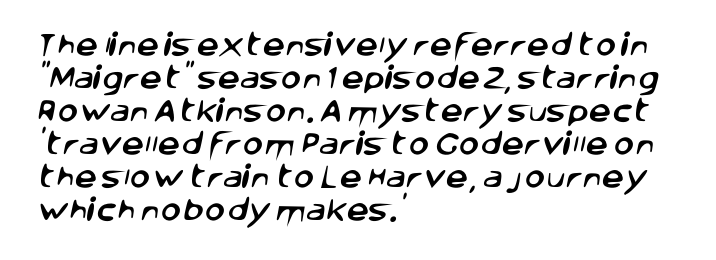
Short and long lines alike share a common starting point at left. Vertically, the passage feels balanced, rows spaced as you'd expect. Words appear dense and cohesive because spacing is normal. Quick note: underline off.
